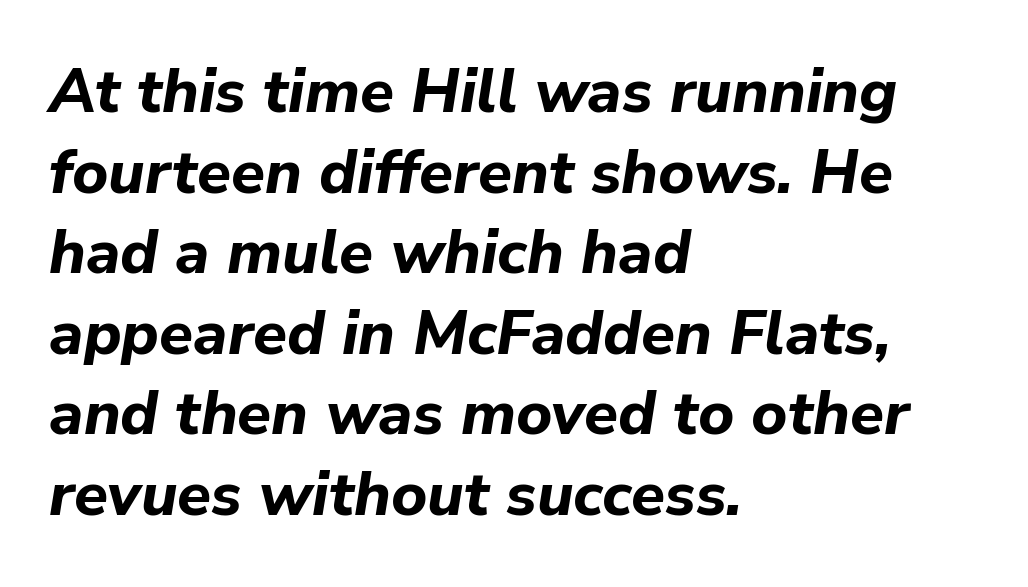
Does the lettering tilt? It does — this is italic. This rendering leaves character spacing at its baseline value. The glyphs are unaccompanied by any horizontal stroke below them. Does the copy run flush right? No — it runs flush left. Quick note: interline space is typical. The face used here is proportionally spaced, like ordinary book or web type.
